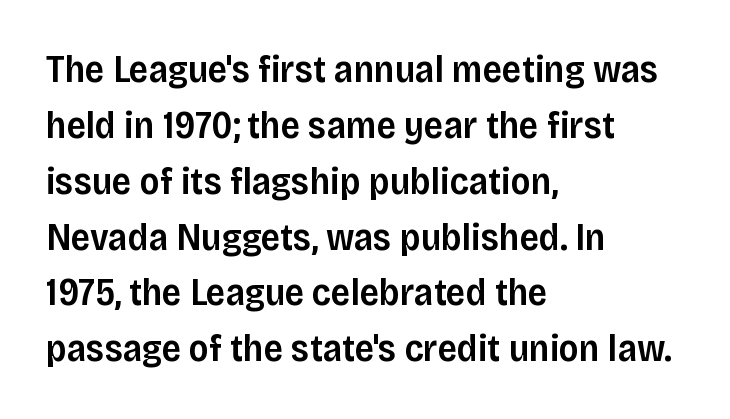
Q: Is the text bold? A: Semi-bold.
Q: Is the text italic (slanted)? A: No, it is upright.
Q: Is the typeface a serif or a sans-serif typeface? A: Sans-serif.
Q: Is the text underlined? A: No.
Q: How is the paragraph aligned? A: Left-aligned.
Q: Is the spacing between letters normal or unusually wide? A: Normal.
Q: Is the spacing between lines tight, normal or loose? A: Normal.
Q: Width (condensed, normal, or wide)? A: Normal.
Q: Stroke contrast? A: Low.
Q: x-height? A: Large.
Q: Monospaced? A: No.
